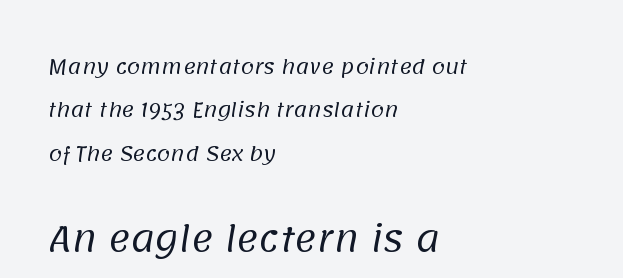
The image shows 34 px regular-weight sans-serif type; set left-aligned, loose line spacing (2.28x), normal letter spacing, not underlined; the second (bottom) block is 1.79x larger; low stroke contrast and a large x-height.
